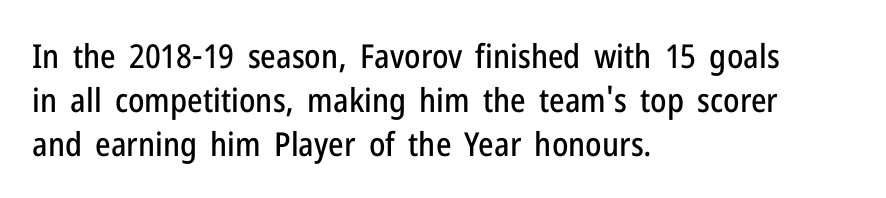
The image shows 33 px condensed sans-serif type, upright; set left-aligned, normal line spacing (1.33x), normal letter spacing, not underlined; low stroke contrast and a medium x-height.
